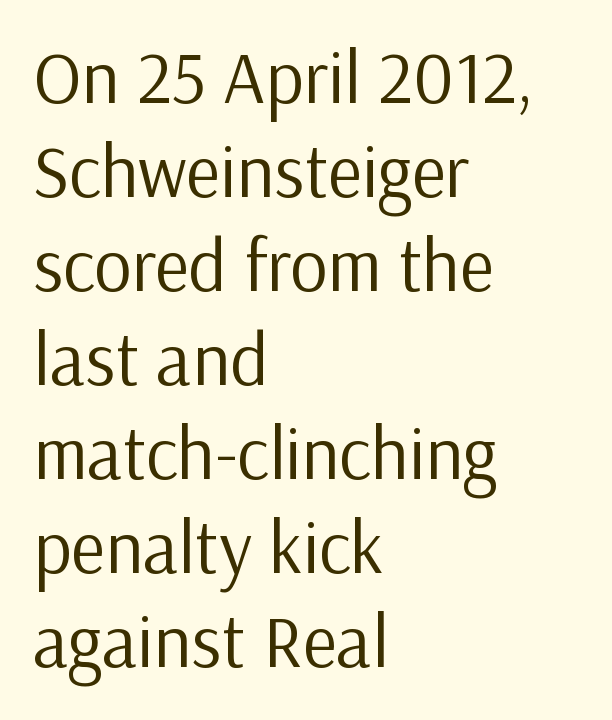
The tracking reads as untouched default to a designer's eye. Anything drawn beneath the words? Only blank space. In terms of posture, this sample is upright. Is this a fixed-width face? No — the glyphs have proportional, varying widths.
